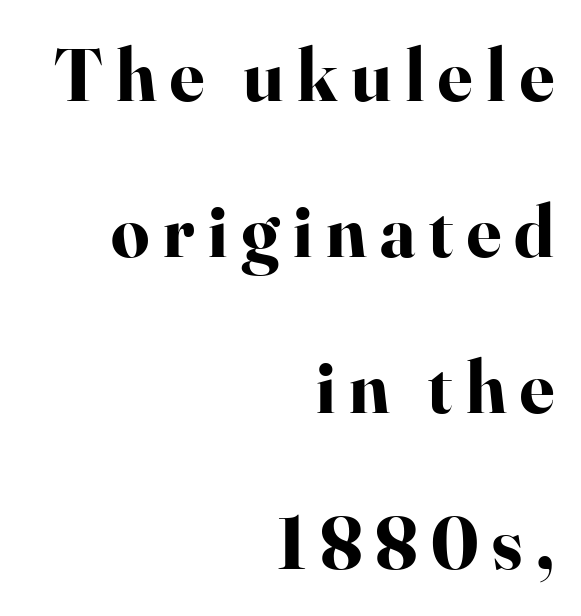
The image shows 75 px bold serif type, upright; set right-aligned, loose line spacing (2.08x), not underlined; high stroke contrast and a small x-height.
